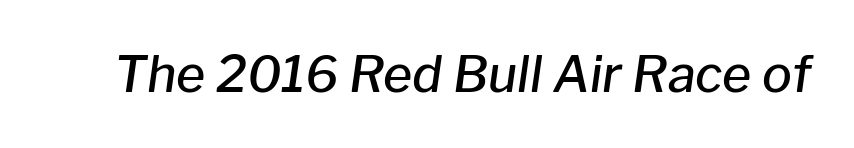
Words appear dense and cohesive because spacing is normal. Each letter keeps its own natural width here, so spacing adapts to shape. The passage shown is not underscored anywhere. The letters are slanted; this is an italic face. The rendering uses a semibold face; strokes are thickened but not to full bold.
